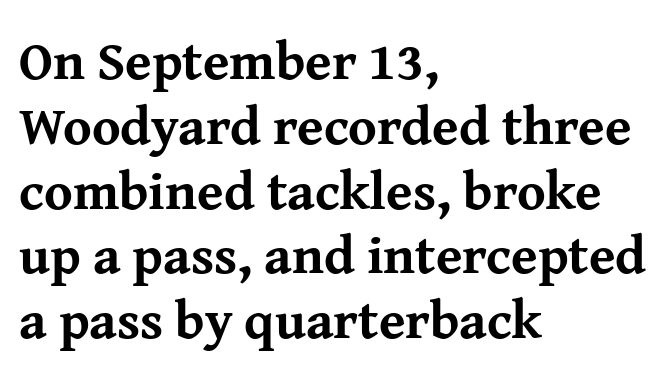
The image shows 54 px bold serif type, upright; set left-aligned, line spacing 1.2x, normal letter spacing, not underlined; medium stroke contrast and a medium x-height.
